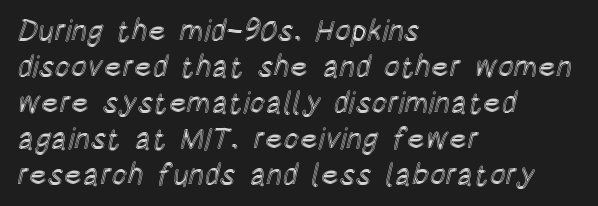
The image shows 30 px condensed type; set left-aligned, line spacing 1.2x, normal letter spacing, not underlined; a large x-height.
